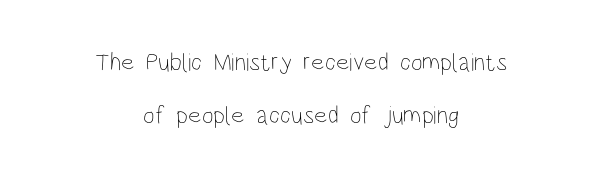
A clean baseline with only descenders dipping below it. Baseline-to-baseline distance is far greater than the letter height. Vertical strokes here are truly vertical. Each stroke keeps to a modest, everyday thickness or less. This rendering leaves character spacing at its baseline value.
